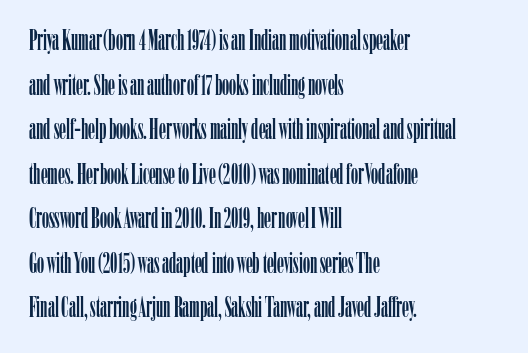
Each letter's strokes conclude with small projecting serifs. The lines are quadded left. The words here are not underlined. This sample has the flowing, uneven cadence of proportional lettering.
